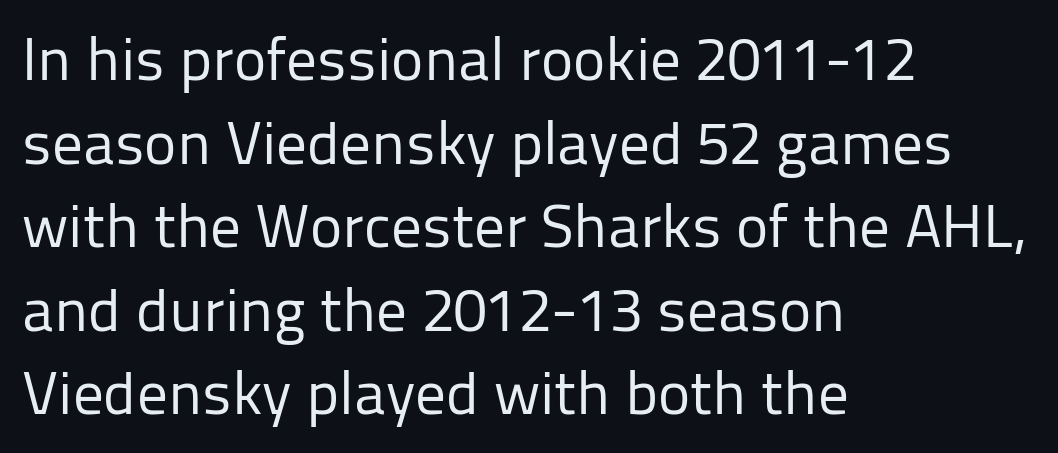
Q: Is the text bold? A: No.
Q: Is the text italic (slanted)? A: No, it is upright.
Q: Is the typeface a serif or a sans-serif typeface? A: Sans-serif.
Q: Is the text underlined? A: No.
Q: How is the paragraph aligned? A: Left-aligned.
Q: Is the spacing between letters normal or unusually wide? A: Normal.
Q: Is the spacing between lines tight, normal or loose? A: Normal.
Q: Width (condensed, normal, or wide)? A: Normal.
Q: Stroke contrast? A: Low.
Q: x-height? A: Medium.
Q: Monospaced? A: No.
